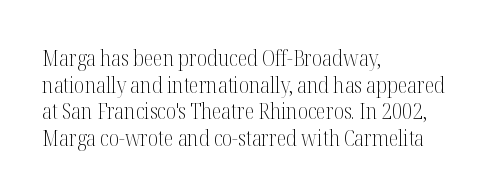
Q: Is the text bold? A: No.
Q: Is the text italic (slanted)? A: No, it is upright.
Q: Is the text underlined? A: No.
Q: How is the paragraph aligned? A: Left-aligned.
Q: Is the spacing between letters normal or unusually wide? A: Normal.
